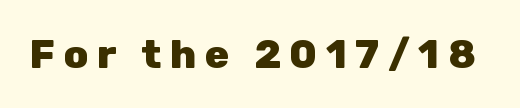
{"serif": "no", "italic": "no", "bold": "yes", "weight": "heavy", "width": "normal", "stroke_contrast": "low", "x_height": "medium", "monospaced": "no", "underline": "no", "letter_spacing": "wide", "letter_spacing_em": 0.21, "glyph_px": 40}
